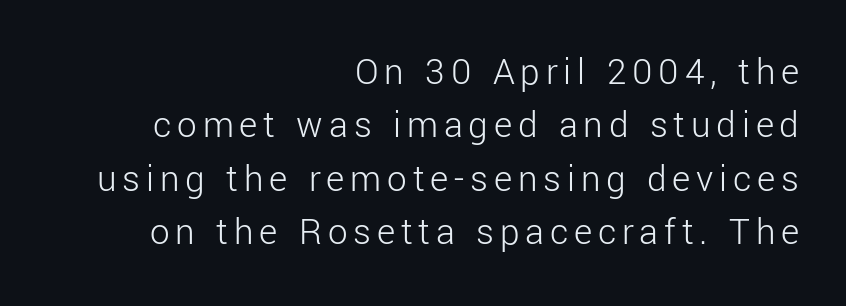
The image shows 39 px light sans-serif type, upright; set right-aligned, normal line spacing (1.37x), not underlined; low stroke contrast and a medium x-height.
